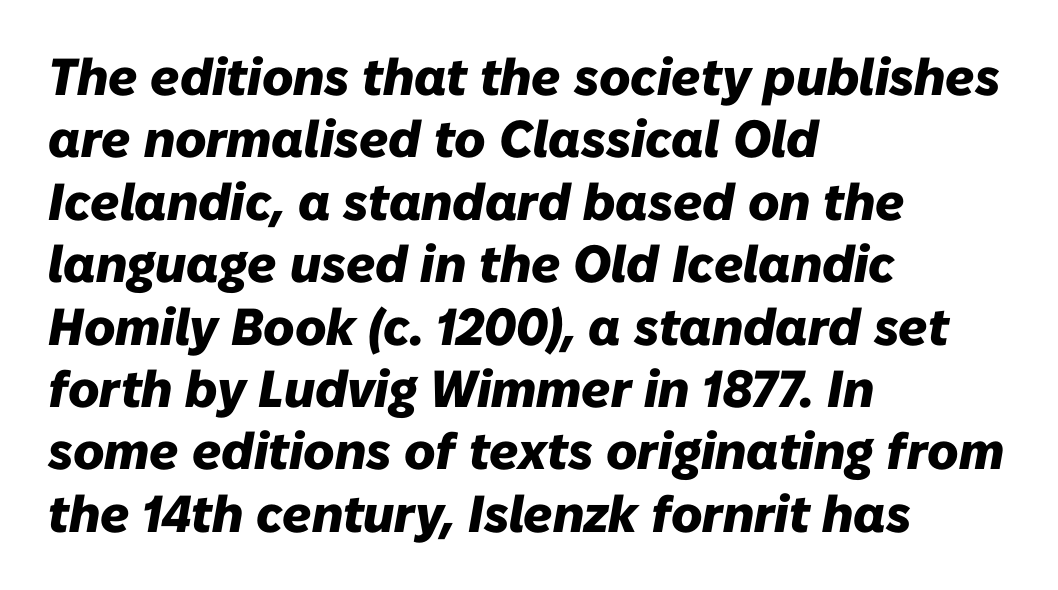
Q: Is the text bold? A: Yes.
Q: Is the text italic (slanted)? A: Yes, it leans right by about 10 degrees.
Q: Is the text underlined? A: No.
Q: How is the paragraph aligned? A: Left-aligned.
Q: Is the spacing between letters normal or unusually wide? A: Normal.
Q: Width (condensed, normal, or wide)? A: Normal.
Q: Stroke contrast? A: Low.
Q: x-height? A: Medium.
Q: Monospaced? A: No.
